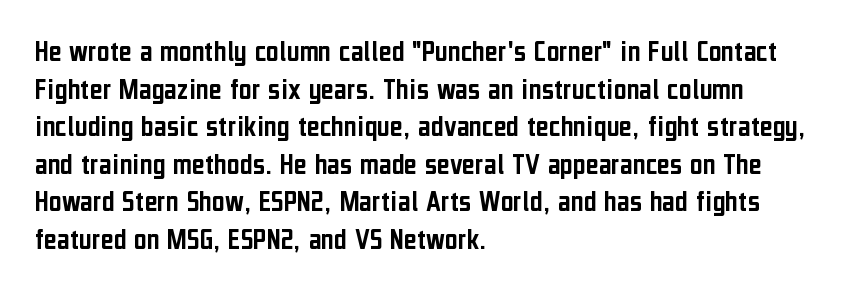
Letter spacing: default. Letterform terminals end flat and unadorned throughout the passage. Proportional: the letters do not fall into vertical columns. Every stem runs plumb, perpendicular to the baseline. Left-aligned paragraph, ragged on the right.
